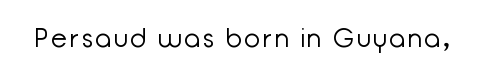
On a weight scale, this lands at 450 or below. The gap between lines stays unmarked. Notice how the stems are strictly vertical — no italics here.
